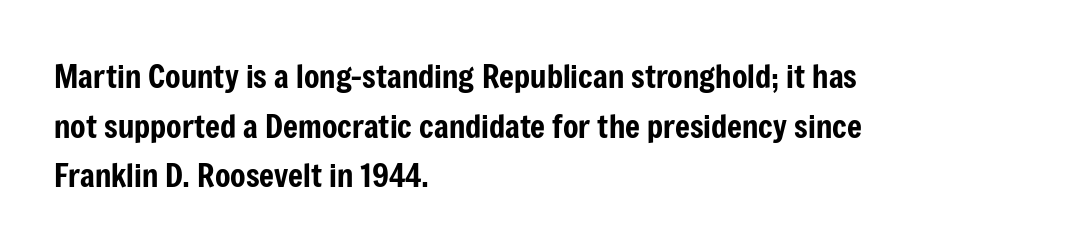
Q: Is the text italic (slanted)? A: No, it is upright.
Q: Is the typeface a serif or a sans-serif typeface? A: Sans-serif.
Q: Is the text underlined? A: No.
Q: How is the paragraph aligned? A: Left-aligned.
Q: Is the spacing between letters normal or unusually wide? A: Normal.
Q: Is the spacing between lines tight, normal or loose? A: Normal.
Q: Width (condensed, normal, or wide)? A: Condensed.
Q: Stroke contrast? A: Low.
Q: x-height? A: Medium.
Q: Monospaced? A: No.
